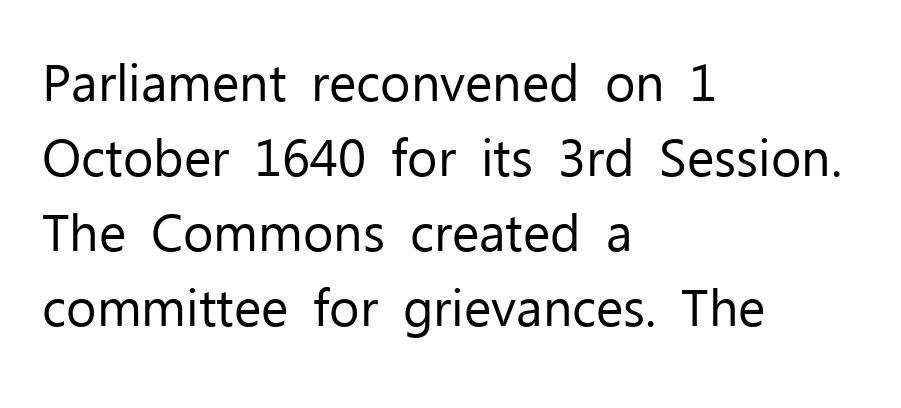
Q: Is the text bold? A: No.
Q: Is the text italic (slanted)? A: No, it is upright.
Q: Is the typeface a serif or a sans-serif typeface? A: Sans-serif.
Q: Is the text underlined? A: No.
Q: How is the paragraph aligned? A: Left-aligned.
Q: Is the spacing between letters normal or unusually wide? A: Normal.
Q: Is the spacing between lines tight, normal or loose? A: Normal.
Q: Width (condensed, normal, or wide)? A: Normal.
Q: Stroke contrast? A: Low.
Q: x-height? A: Medium.
Q: Monospaced? A: No.
